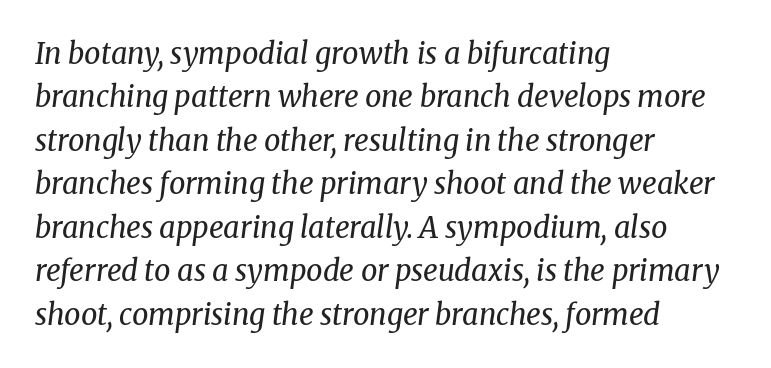
{"serif": "yes", "italic": "yes", "lean": "right", "slant_degrees": 8, "bold": "no", "weight": "regular", "width": "normal", "stroke_contrast": "medium", "x_height": "medium", "monospaced": "no", "underline": "no", "align": "left", "line_spacing": "normal", "line_spacing_ratio": 1.5, "letter_spacing": "normal", "letter_spacing_em": 0.0, "glyph_px": 29}
